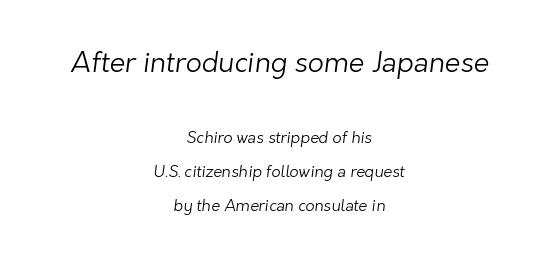
The image shows 28 px light sans-serif type; set centered, loose line spacing (2.13x), normal letter spacing, not underlined; the first (top) block is 1.75x larger; low stroke contrast and a medium x-height.
